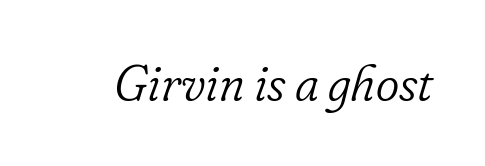
The image shows 50 px light serif type, italic (leaning right); set normal letter spacing, not underlined; low stroke contrast and a small x-height.
